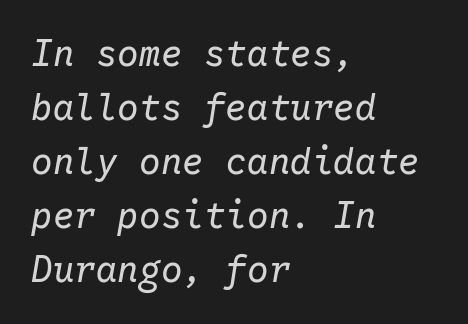
The image shows 36 px regular-weight type, italic (leaning right), monospaced; set left-aligned, normal line spacing (1.5x), normal letter spacing, not underlined; low stroke contrast and a medium x-height.
